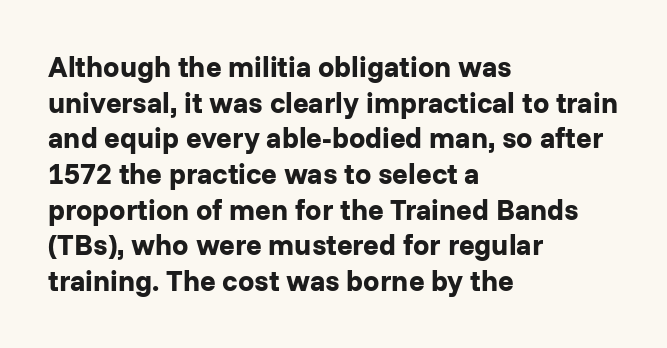
The space directly below the letters is spotless. Students, note that the glyphs here touch the page at normal intervals. On the weight axis this lands at bold, roughly 700. Character widths vary here, with narrow letters taking less room than wide ones. The typography opts for an upright posture over an oblique one. The typesetter chose a ragged-right arrangement here.
